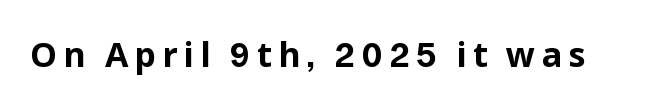
{"serif": "no", "italic": "no", "bold": "yes", "weight": "bold", "width": "normal", "stroke_contrast": "low", "x_height": "medium", "monospaced": "no", "underline": "no", "glyph_px": 34}
